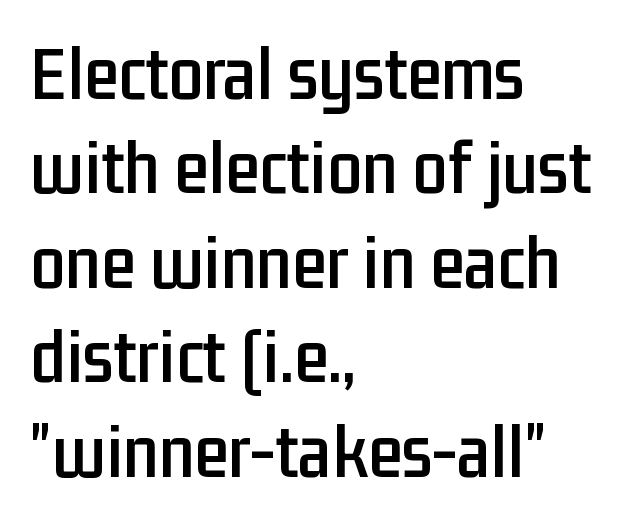
This rendering features lettering with no underline. Casual observation: everything's shoved over to the left. Character widths vary here, with narrow letters taking less room than wide ones. The typeface chosen for these lines omits serifs.
